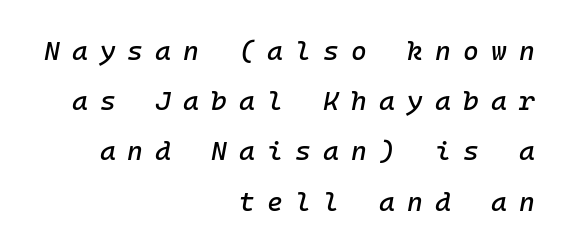
{"italic": "yes", "lean": "right", "slant_degrees": 10, "underline": "no", "align": "right", "line_spacing_ratio": 1.86, "letter_spacing": "wide", "letter_spacing_em": 0.45, "glyph_px": 27}
